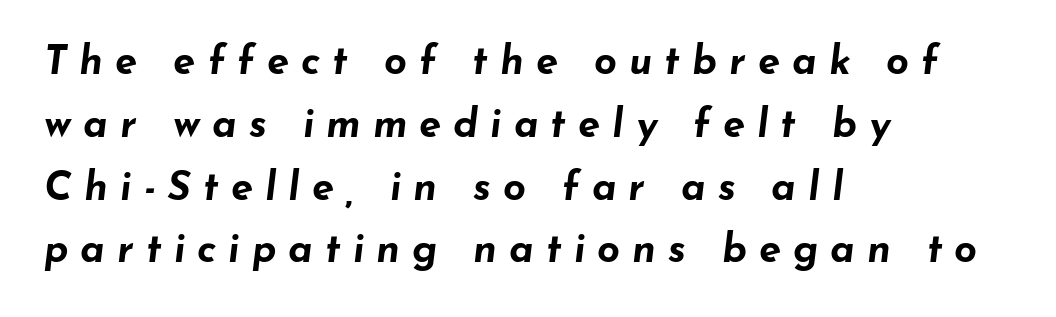
{"italic": "yes", "lean": "right", "slant_degrees": 7, "bold": "yes", "weight": "bold", "width": "wide", "stroke_contrast": "low", "x_height": "small", "monospaced": "no", "underline": "no", "align": "left", "line_spacing": "normal", "line_spacing_ratio": 1.57, "letter_spacing": "wide", "letter_spacing_em": 0.3, "glyph_px": 40}
